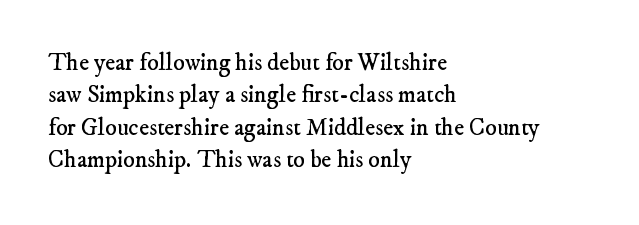
Q: Is the text bold? A: No.
Q: Is the text underlined? A: No.
Q: How is the paragraph aligned? A: Left-aligned.
Q: Is the spacing between letters normal or unusually wide? A: Normal.
Q: Is the spacing between lines tight, normal or loose? A: Normal.
